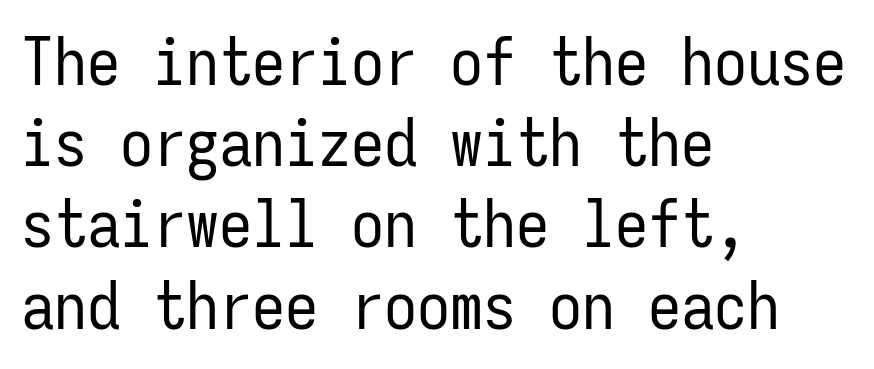
Q: Is the text bold? A: No.
Q: Is the text italic (slanted)? A: No, it is upright.
Q: Is the typeface a serif or a sans-serif typeface? A: Sans-serif.
Q: Is the text underlined? A: No.
Q: How is the paragraph aligned? A: Left-aligned.
Q: Is the spacing between letters normal or unusually wide? A: Normal.
Q: Width (condensed, normal, or wide)? A: Condensed.
Q: Stroke contrast? A: Low.
Q: x-height? A: Medium.
Q: Monospaced? A: Yes.
